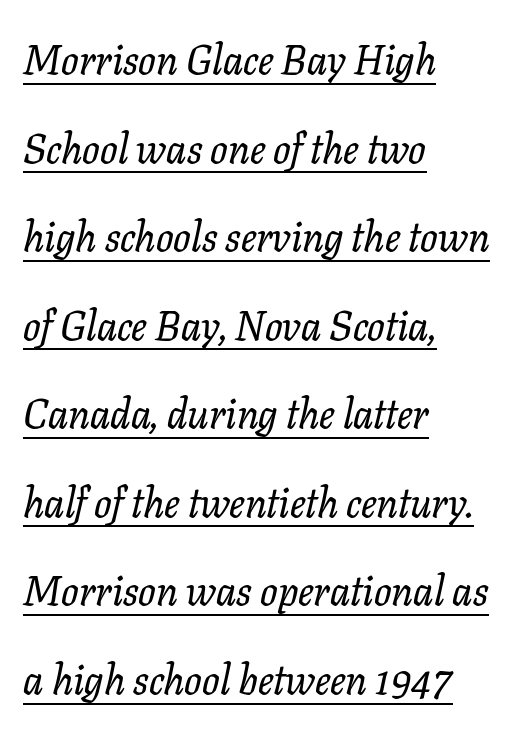
{"serif": "yes", "italic": "yes", "lean": "right", "slant_degrees": 11, "width": "normal", "stroke_contrast": "low", "x_height": "medium", "monospaced": "no", "underline": "yes", "align": "left", "line_spacing": "loose", "line_spacing_ratio": 2.16, "letter_spacing": "normal", "letter_spacing_em": 0.0, "glyph_px": 41}
